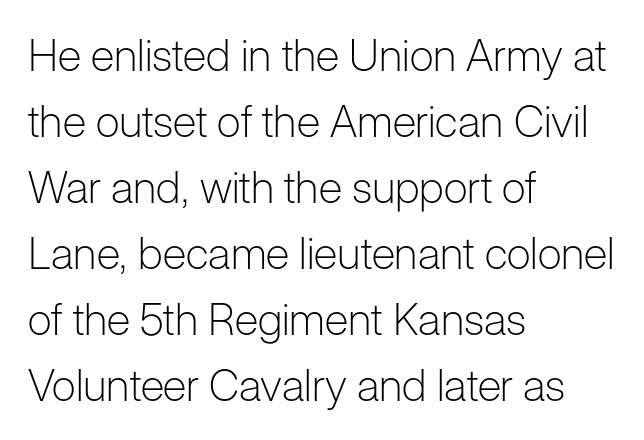
Q: Is the text bold? A: No.
Q: Is the text italic (slanted)? A: No, it is upright.
Q: Is the typeface a serif or a sans-serif typeface? A: Sans-serif.
Q: Is the text underlined? A: No.
Q: How is the paragraph aligned? A: Left-aligned.
Q: Is the spacing between letters normal or unusually wide? A: Normal.
Q: Is the spacing between lines tight, normal or loose? A: Normal.
Q: Width (condensed, normal, or wide)? A: Normal.
Q: Stroke contrast? A: Low.
Q: x-height? A: Medium.
Q: Monospaced? A: No.
